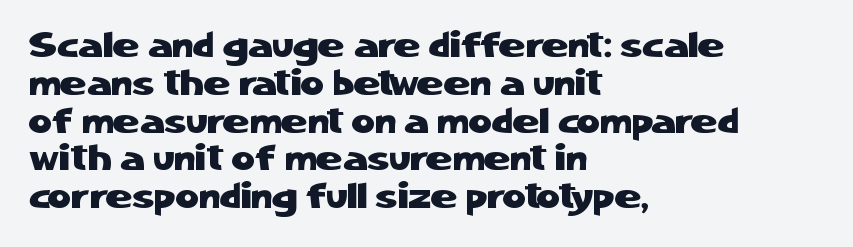
{"serif": "no", "italic": "no", "width": "normal", "stroke_contrast": "low", "x_height": "medium", "monospaced": "no", "underline": "no", "align": "left", "line_spacing": "tight", "line_spacing_ratio": 1.05, "letter_spacing": "normal", "letter_spacing_em": 0.0, "glyph_px": 36}
